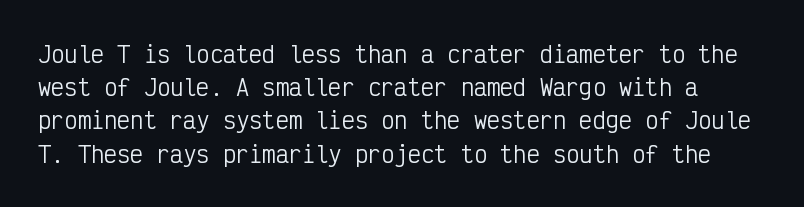
Q: Is the text bold? A: No.
Q: Is the text italic (slanted)? A: No, it is upright.
Q: Is the text underlined? A: No.
Q: Is the spacing between letters normal or unusually wide? A: Normal.
Q: Is the spacing between lines tight, normal or loose? A: Normal.
